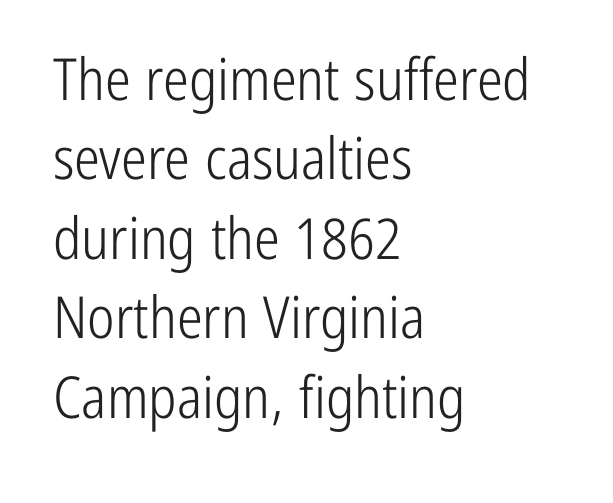
{"serif": "no", "italic": "no", "bold": "no", "weight": "light", "width": "condensed", "stroke_contrast": "low", "x_height": "medium", "monospaced": "no", "underline": "no", "align": "left", "line_spacing": "normal", "line_spacing_ratio": 1.37, "letter_spacing": "normal", "letter_spacing_em": 0.0, "glyph_px": 58}
